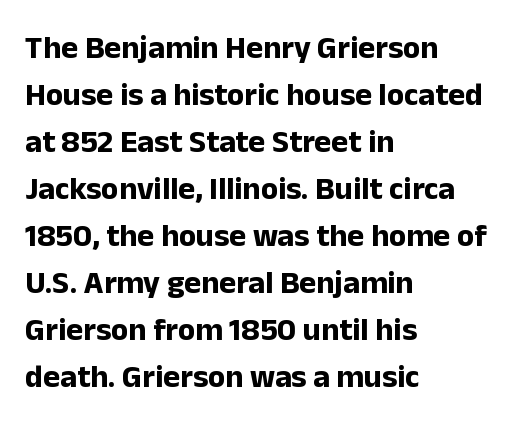
The image shows 32 px bold sans-serif type, upright; set left-aligned, normal line spacing (1.47x), normal letter spacing, not underlined; low stroke contrast and a medium x-height.
